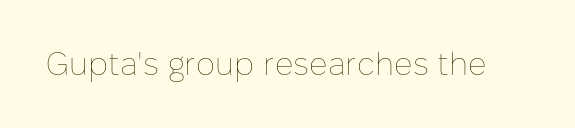
Characters remain perfectly vertical along every line. No chunkiness to these letters — they're not bold. You could not count columns in this text — the font is proportionally spaced. The gap between lines stays unmarked. This sample uses plain, unmodified letter spacing.
